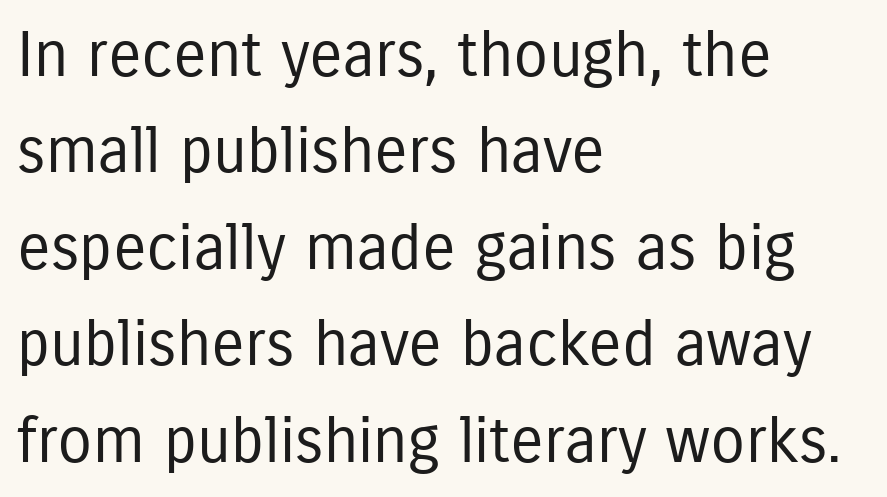
These lines keep a tight, regular rhythm from letter to letter. The specimen omits any rule beneath the text block's lines. Rows of type keep a routine distance in the vertical direction. The typography opts for an upright posture over an oblique one. Horizontally, the lines are justified to the leading edge only.
